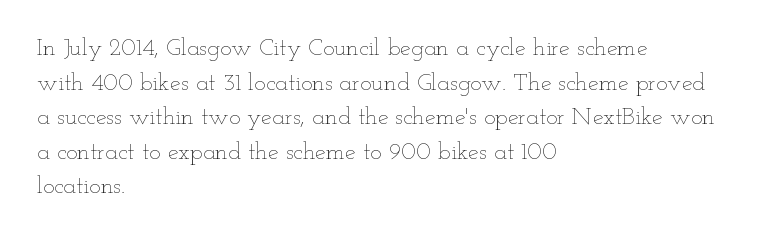
The image shows 24 px text type, upright; set left-aligned, normal line spacing (1.44x), normal letter spacing, not underlined.
